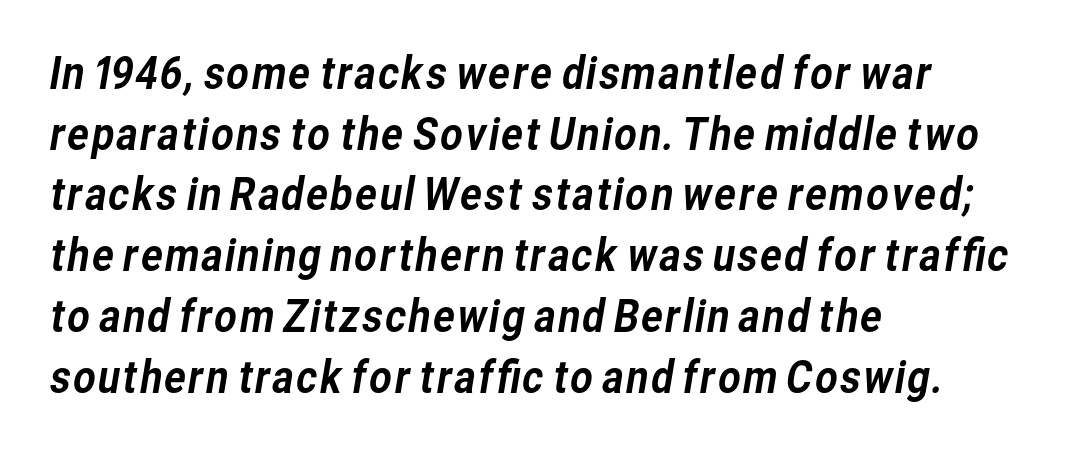
Are there feet on the stems? There aren't — it's a sans. Underlining? Definitely not there. The face used here is proportionally spaced, like ordinary book or web type. The compositor pushed each line to the left boundary. The rendering uses a moderate line-height, typical for paragraphs. Here the glyphs are tracked normally, forming tight word shapes.
